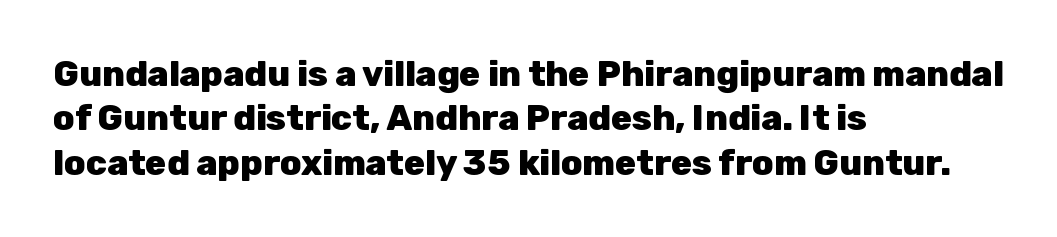
Q: Is the text bold? A: Yes.
Q: Is the text italic (slanted)? A: No, it is upright.
Q: Is the typeface a serif or a sans-serif typeface? A: Sans-serif.
Q: Is the text underlined? A: No.
Q: How is the paragraph aligned? A: Left-aligned.
Q: Is the spacing between letters normal or unusually wide? A: Normal.
Q: Is the spacing between lines tight, normal or loose? A: Normal.
Q: Width (condensed, normal, or wide)? A: Normal.
Q: Stroke contrast? A: Low.
Q: x-height? A: Medium.
Q: Monospaced? A: No.
